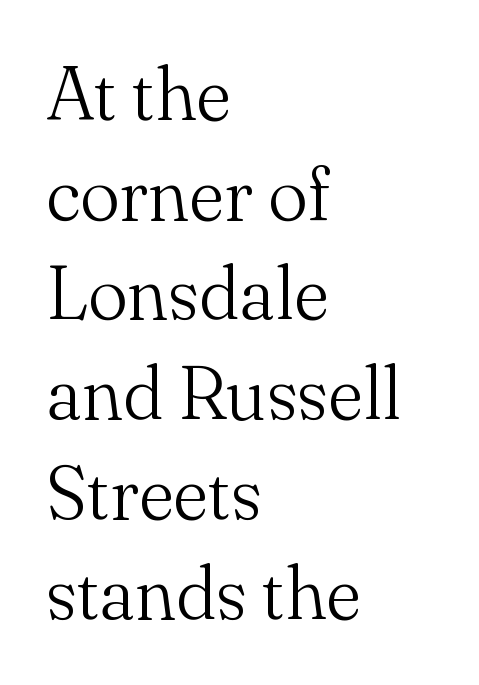
The words here are not underlined. A classic flush-left, rag-right setting is used for this passage. One glance says typical: line gaps are just what's usual. The characters display serif detailing at their extremities. Characters remain perfectly vertical along every line.
